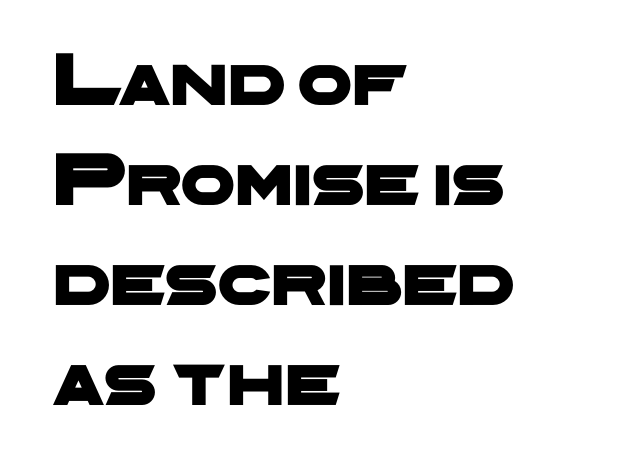
Classification — sans serif. Normally led — the rows are evenly, conventionally spaced. The line texture is even and compact thanks to regular tracking. Reading down the block, your eye returns to a fixed left position each line. Think of a printed novel: that variable character pitch is what you see here.
